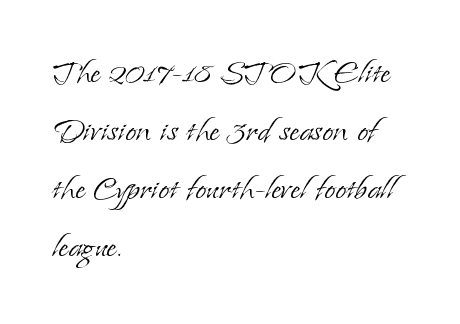
Q: Is the text bold? A: No.
Q: Is the text italic (slanted)? A: Yes.
Q: Is the typeface a serif or a sans-serif typeface? A: Serif.
Q: Is the text underlined? A: No.
Q: How is the paragraph aligned? A: Left-aligned.
Q: Is the spacing between letters normal or unusually wide? A: Normal.
Q: Is the spacing between lines tight, normal or loose? A: Normal.
Q: Width (condensed, normal, or wide)? A: Normal.
Q: Stroke contrast? A: Low.
Q: x-height? A: Small.
Q: Monospaced? A: No.
